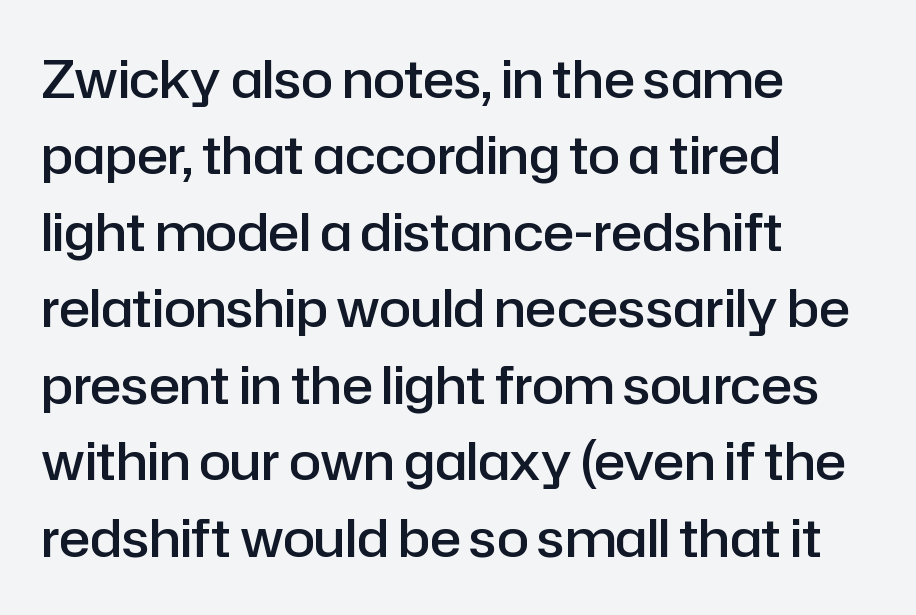
Q: Is the text bold? A: Semi-bold.
Q: Is the text italic (slanted)? A: No, it is upright.
Q: Is the typeface a serif or a sans-serif typeface? A: Sans-serif.
Q: Is the text underlined? A: No.
Q: How is the paragraph aligned? A: Left-aligned.
Q: Is the spacing between letters normal or unusually wide? A: Normal.
Q: Is the spacing between lines tight, normal or loose? A: Normal.
Q: Width (condensed, normal, or wide)? A: Normal.
Q: Stroke contrast? A: Low.
Q: x-height? A: Medium.
Q: Monospaced? A: No.
